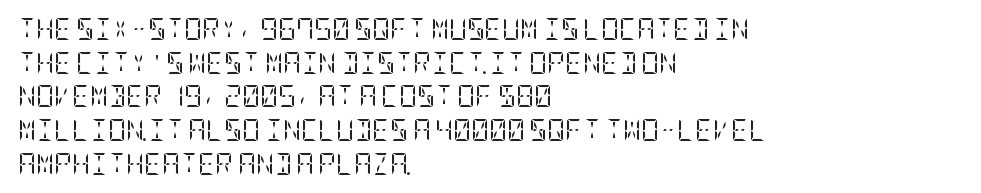
Q: Is the text bold? A: No.
Q: Is the text italic (slanted)? A: No, it is upright.
Q: Is the text underlined? A: No.
Q: How is the paragraph aligned? A: Left-aligned.
Q: Is the spacing between letters normal or unusually wide? A: Normal.
Q: Is the spacing between lines tight, normal or loose? A: Normal.
